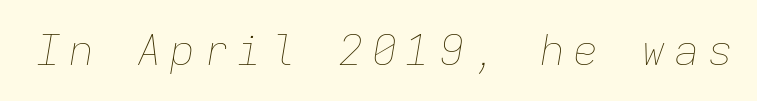
The image shows 42 px thin type, italic (leaning right), monospaced; set unusually wide letter spacing (+0.2 em), not underlined; low stroke contrast and a medium x-height.
